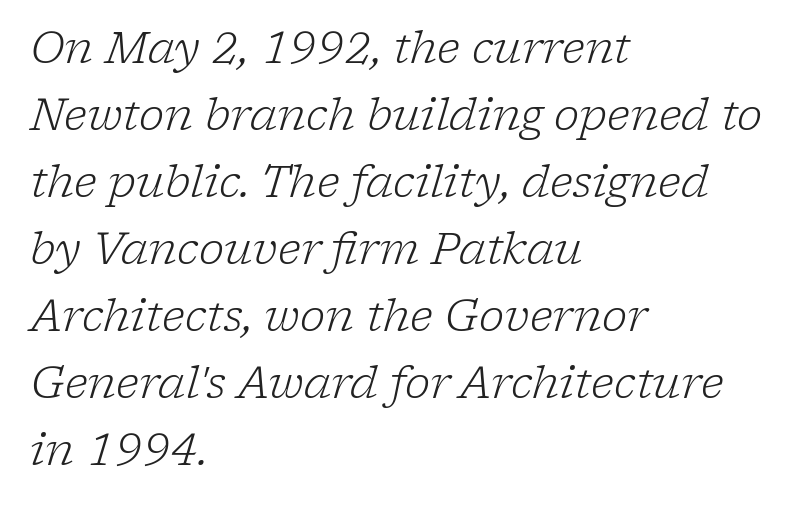
Q: Is the text bold? A: No.
Q: Is the text italic (slanted)? A: Yes, it leans right by about 17 degrees.
Q: Is the typeface a serif or a sans-serif typeface? A: Serif.
Q: Is the text underlined? A: No.
Q: How is the paragraph aligned? A: Left-aligned.
Q: Is the spacing between letters normal or unusually wide? A: Normal.
Q: Is the spacing between lines tight, normal or loose? A: Normal.
Q: Width (condensed, normal, or wide)? A: Normal.
Q: Stroke contrast? A: Low.
Q: x-height? A: Medium.
Q: Monospaced? A: No.
